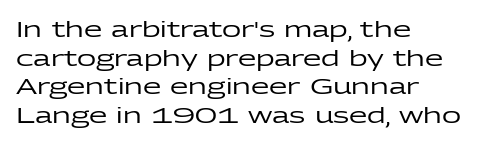
The rendering keeps characters at their native spacing. Does the lettering tilt? It doesn't — this is upright. Descender tails drop into unmarked territory. The lines sit at an ordinary, default distance from one another. One-word summary of the alignment: left.
